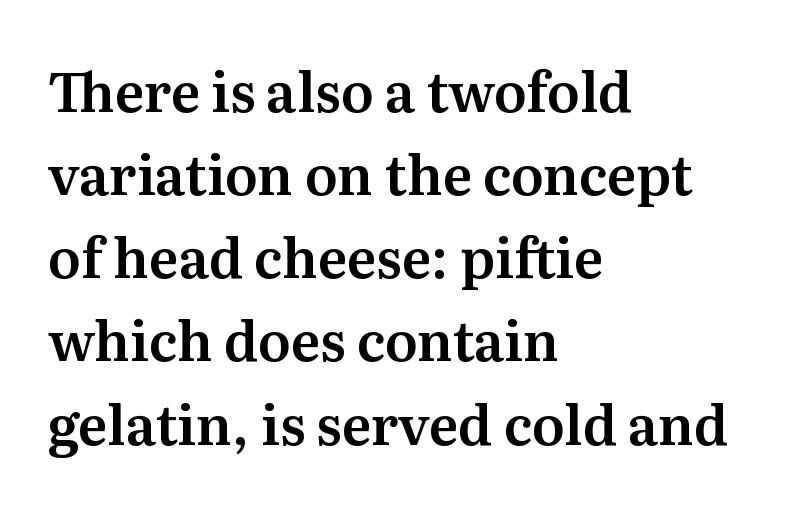
{"serif": "yes", "italic": "no", "width": "normal", "stroke_contrast": "medium", "x_height": "medium", "monospaced": "no", "underline": "no", "align": "left", "line_spacing": "normal", "line_spacing_ratio": 1.54, "letter_spacing": "normal", "letter_spacing_em": 0.0, "glyph_px": 54}
